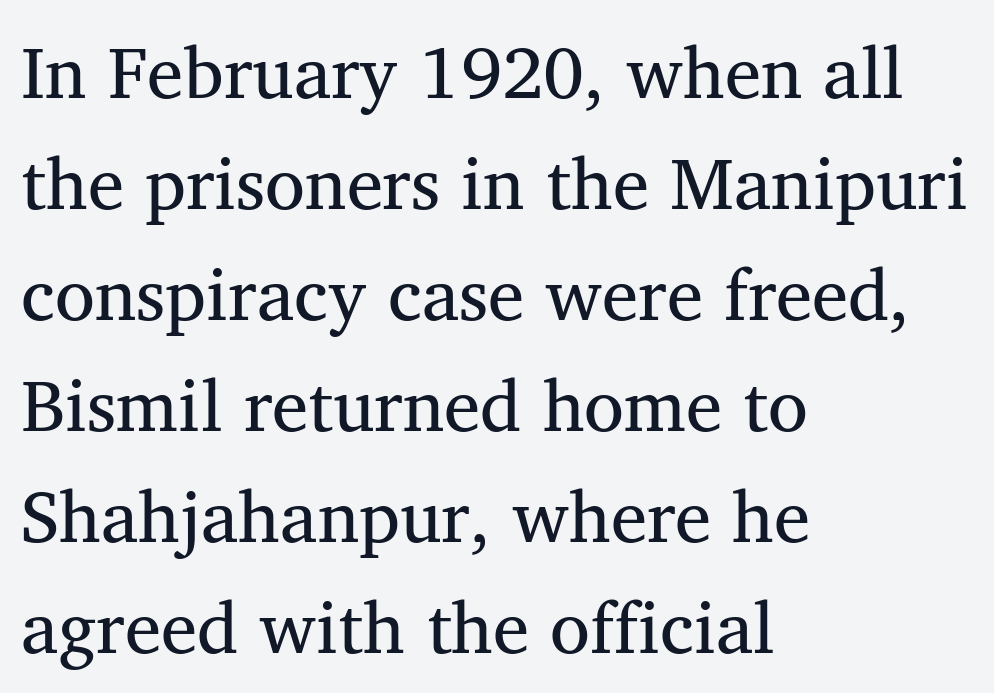
The image shows 73 px regular-weight serif type, upright; set left-aligned, normal line spacing (1.52x), normal letter spacing, not underlined; medium stroke contrast and a medium x-height.
